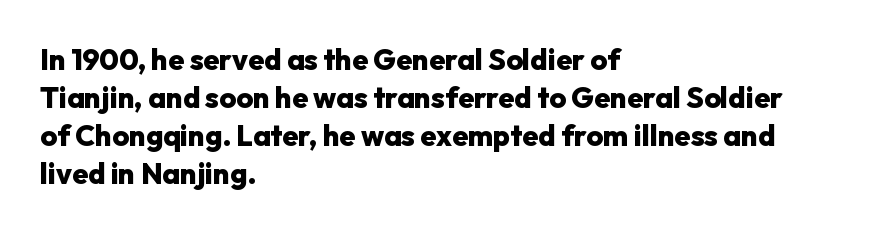
{"serif": "no", "italic": "no", "bold": "yes", "weight": "heavy", "width": "normal", "stroke_contrast": "low", "x_height": "medium", "monospaced": "no", "underline": "no", "align": "left", "line_spacing": "normal", "line_spacing_ratio": 1.31, "letter_spacing": "normal", "letter_spacing_em": 0.0, "glyph_px": 29}
